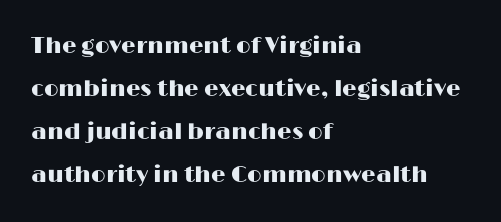
Visually the block forms a straight wall on the left and a jagged coastline on the right. Observe the ordinary spacing: letters are neighbours, not strangers. The font's upright variant was chosen for this text. The space directly below the letters is spotless.
